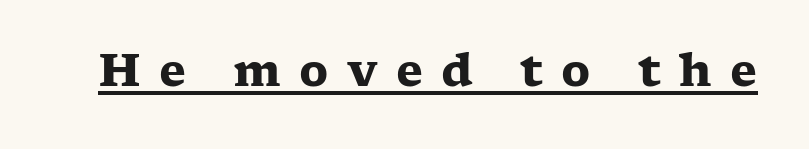
The image shows 44 px heavy, wide serif type, upright; set unusually wide letter spacing (+0.41 em), underlined; low stroke contrast and a medium x-height.
